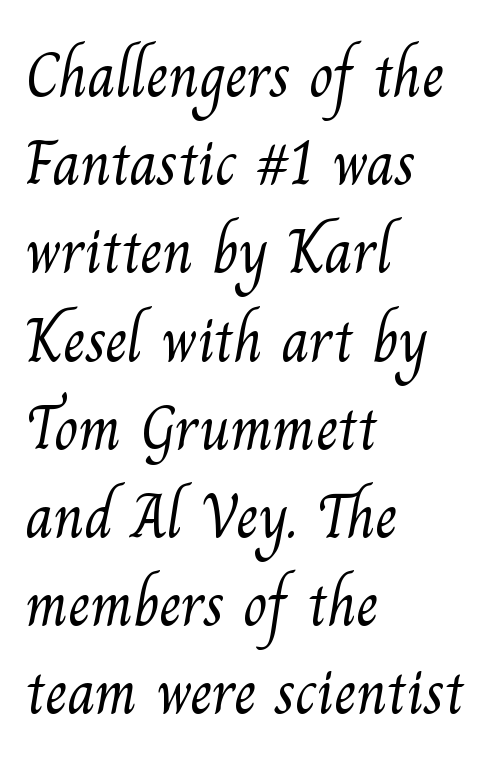
{"serif": "yes", "bold": "no", "weight": "light", "width": "normal", "stroke_contrast": "medium", "x_height": "small", "monospaced": "no", "underline": "no", "align": "left", "line_spacing": "normal", "line_spacing_ratio": 1.4, "letter_spacing": "normal", "letter_spacing_em": 0.0, "glyph_px": 63}
